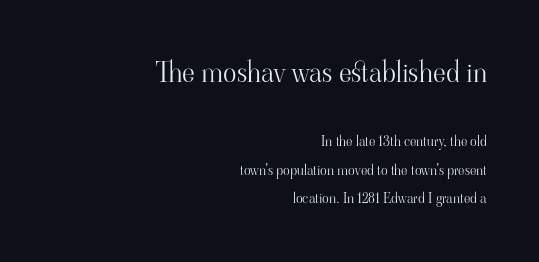
The passage shown begins with its larger block and ends with its smaller one. You can tell it's not italic because the verticals are truly vertical. Nobody touched the tracking dial on this one. Character widths vary here, with narrow letters taking less room than wide ones.
